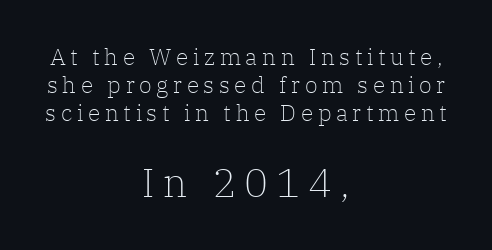
This layout puts the modest block above and the oversized block below. Typographically, this falls in the serif category. Weight class: somewhere from thin through regular. Reading down the block, each line starts at a different indent, mirrored at its end. Character widths vary here, with narrow letters taking less room than wide ones.
